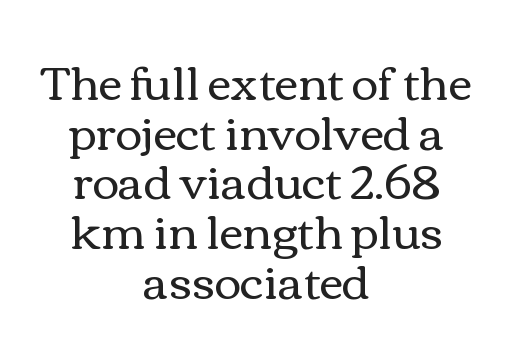
{"italic": "no", "bold": "no", "weight": "regular", "width": "wide", "x_height": "medium", "monospaced": "no", "underline": "no", "align": "center", "line_spacing": "tight", "line_spacing_ratio": 1.08, "letter_spacing": "normal", "letter_spacing_em": 0.0, "glyph_px": 46}
